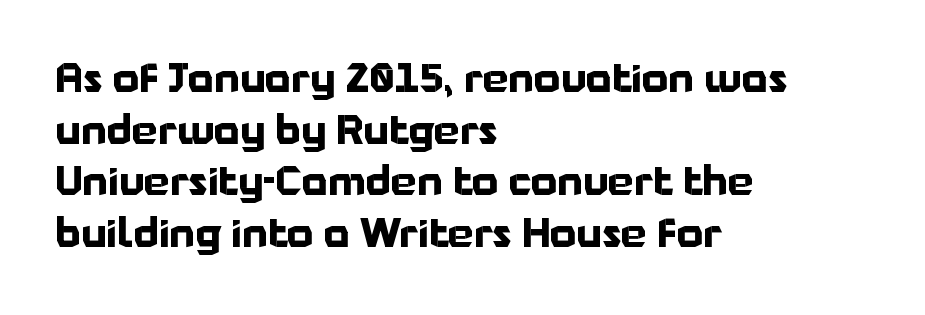
Q: Is the text bold? A: Yes.
Q: Is the text italic (slanted)? A: No, it is upright.
Q: Is the typeface a serif or a sans-serif typeface? A: Sans-serif.
Q: Is the text underlined? A: No.
Q: How is the paragraph aligned? A: Left-aligned.
Q: Is the spacing between letters normal or unusually wide? A: Normal.
Q: Is the spacing between lines tight, normal or loose? A: Normal.
Q: Width (condensed, normal, or wide)? A: Normal.
Q: Stroke contrast? A: Low.
Q: x-height? A: Medium.
Q: Monospaced? A: No.
